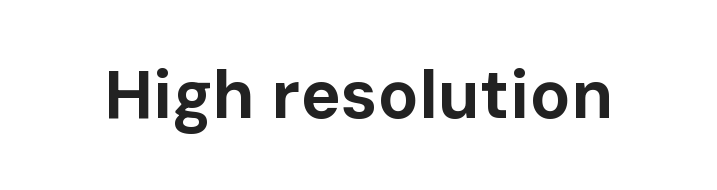
The letters advance in unequal steps, a hallmark of proportional type. Check under the words: just untouched page. Here the glyphs are tracked normally, forming tight word shapes. Pretty heavy lettering here — definitely bold. When letters stand straight like this, we call the style roman or upright. Font category for this specimen: sans-serif.
